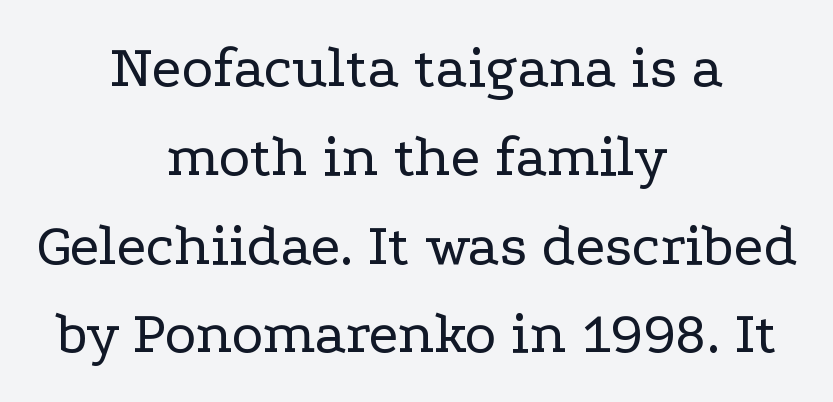
This reads as an unemphasized weight, regular at the heaviest. Is this a fixed-width face? No — the glyphs have proportional, varying widths. The lines are quadded center. Short note: letters normally spaced. Note: serifs present on the glyphs.
